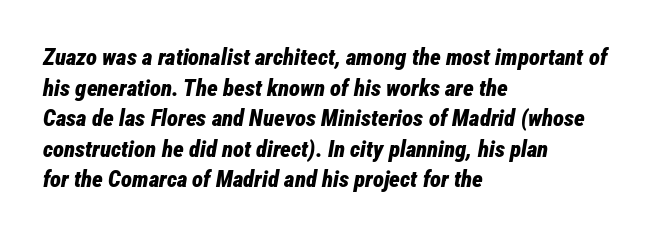
Q: Is the text bold? A: Yes.
Q: Is the text italic (slanted)? A: Yes, it leans right by about 12 degrees.
Q: Is the text underlined? A: No.
Q: How is the paragraph aligned? A: Left-aligned.
Q: Is the spacing between letters normal or unusually wide? A: Normal.
Q: Is the spacing between lines tight, normal or loose? A: Normal.
